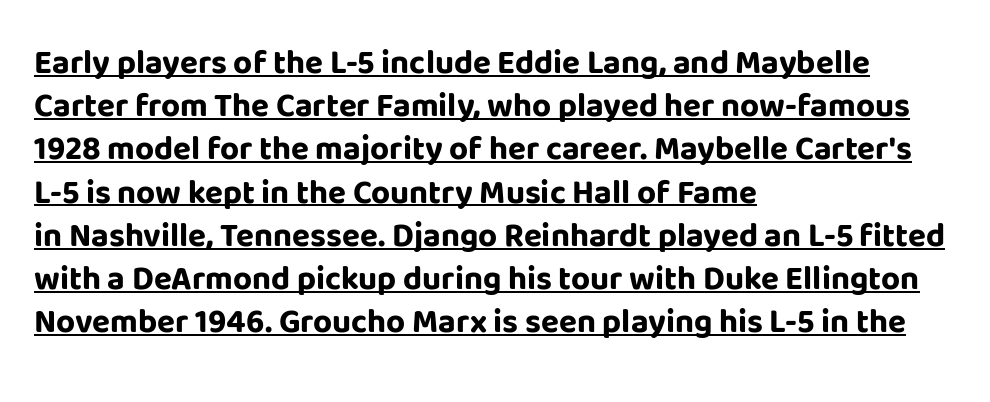
Q: Is the text bold? A: Yes.
Q: Is the text italic (slanted)? A: No, it is upright.
Q: Is the typeface a serif or a sans-serif typeface? A: Sans-serif.
Q: Is the text underlined? A: Yes.
Q: How is the paragraph aligned? A: Left-aligned.
Q: Is the spacing between letters normal or unusually wide? A: Normal.
Q: Is the spacing between lines tight, normal or loose? A: Normal.
Q: Width (condensed, normal, or wide)? A: Normal.
Q: Stroke contrast? A: Low.
Q: x-height? A: Large.
Q: Monospaced? A: No.
